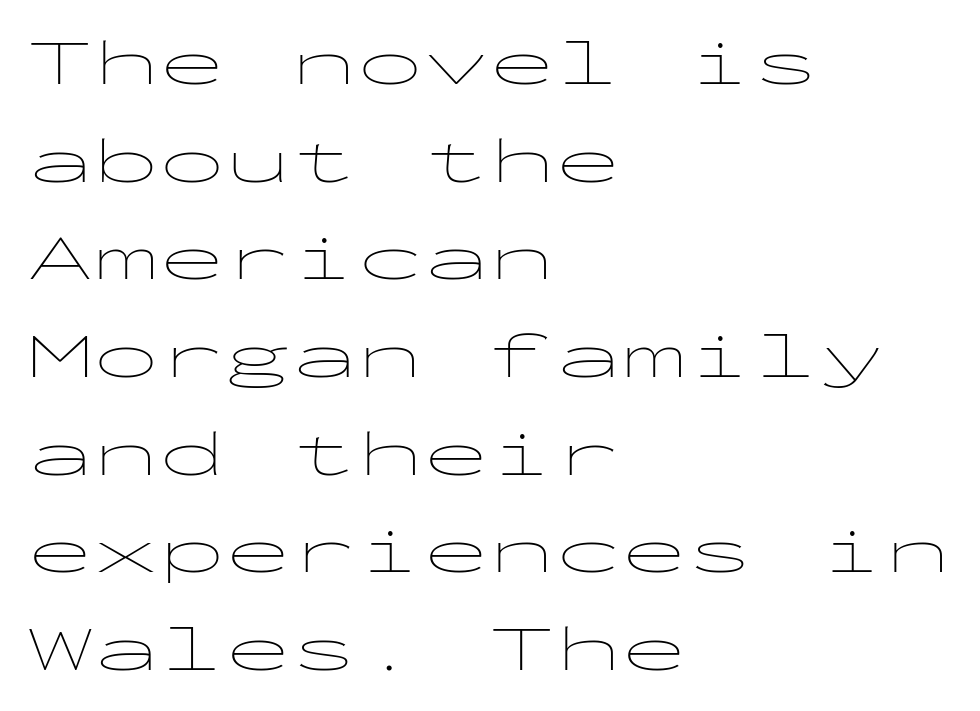
The image shows 66 px thin, wide sans-serif type, upright, monospaced; set left-aligned, normal line spacing (1.48x), normal letter spacing, not underlined; low stroke contrast and a medium x-height.
